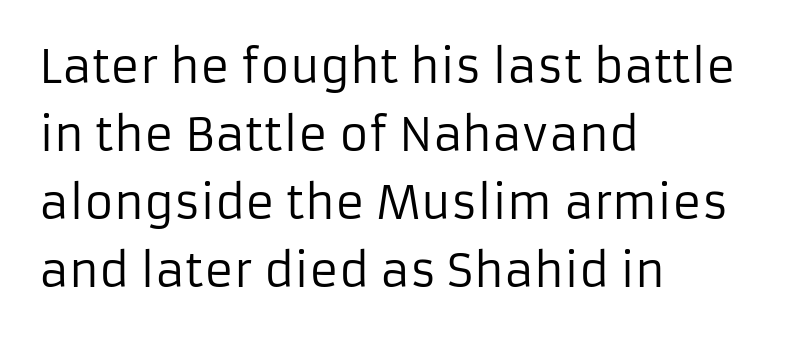
The image shows 45 px regular-weight sans-serif type, upright; set left-aligned, normal line spacing (1.51x), normal letter spacing, not underlined; low stroke contrast and a medium x-height.
